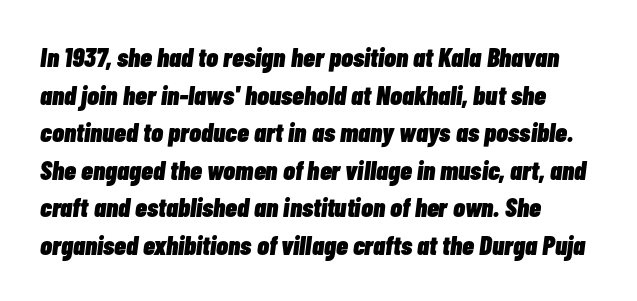
{"italic": "yes", "lean": "right", "slant_degrees": 7, "bold": "yes", "underline": "no", "align": "left", "line_spacing": "normal", "line_spacing_ratio": 1.39, "letter_spacing": "normal", "letter_spacing_em": 0.0, "glyph_px": 27}
